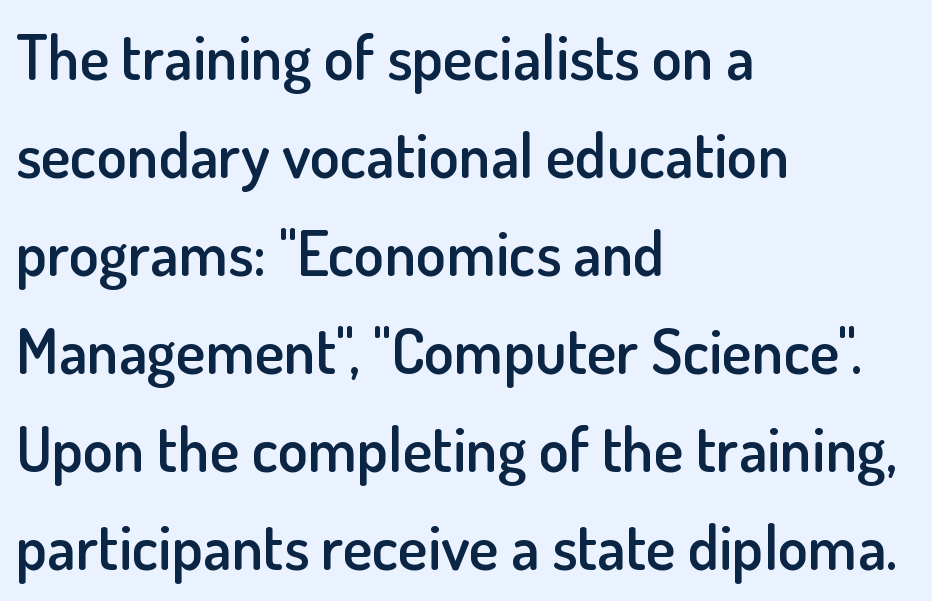
Caption: standard tracking, unaltered. When letters stand straight like this, we call the style roman or upright. Teacher's note: observe the even left margin — that is flush-left alignment. To sum up the face: it is a sans, with no serifs. No word sits above an underline.
